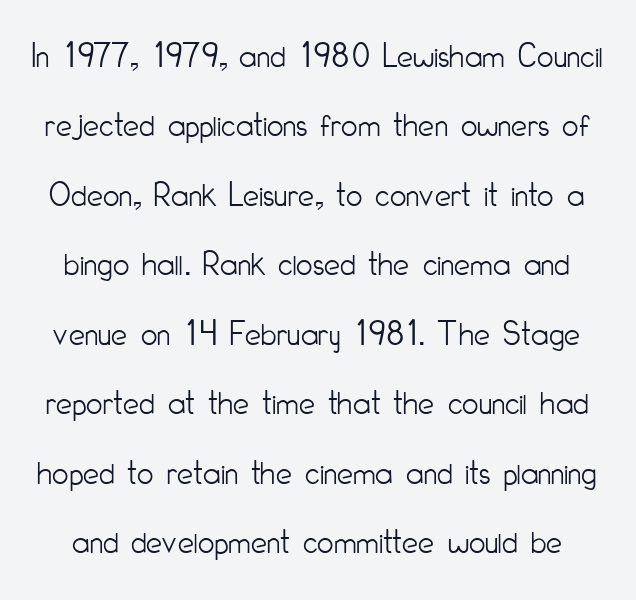
{"serif": "no", "italic": "no", "bold": "no", "weight": "light", "width": "condensed", "stroke_contrast": "low", "x_height": "small", "monospaced": "no", "underline": "no", "line_spacing": "loose", "line_spacing_ratio": 1.93, "letter_spacing": "normal", "letter_spacing_em": 0.0, "glyph_px": 36}
